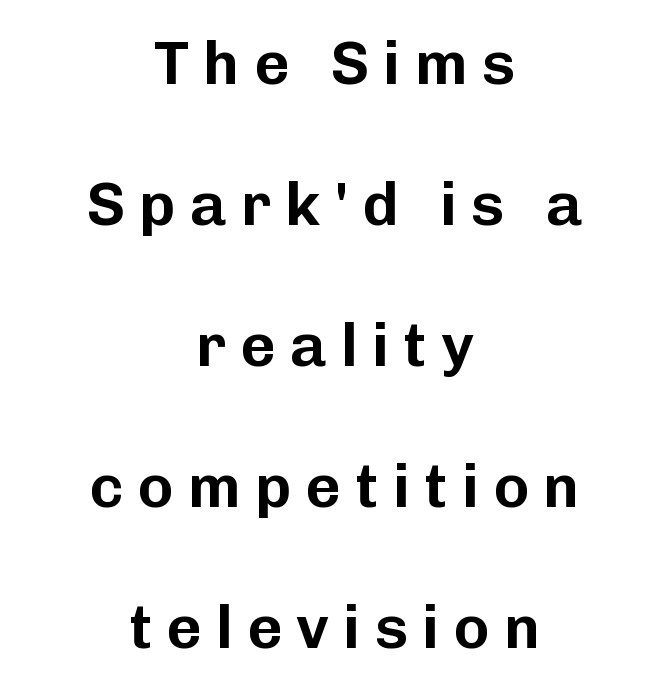
{"serif": "no", "italic": "no", "width": "normal", "stroke_contrast": "low", "x_height": "medium", "monospaced": "no", "underline": "no", "align": "center", "line_spacing": "loose", "line_spacing_ratio": 2.31, "letter_spacing": "wide", "letter_spacing_em": 0.23, "glyph_px": 61}
